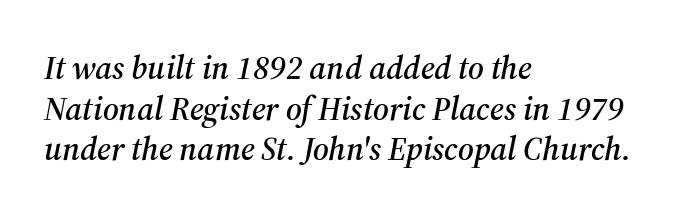
Q: Is the text italic (slanted)? A: Yes, it leans right by about 12 degrees.
Q: Is the typeface a serif or a sans-serif typeface? A: Serif.
Q: Is the text underlined? A: No.
Q: How is the paragraph aligned? A: Left-aligned.
Q: Is the spacing between letters normal or unusually wide? A: Normal.
Q: Width (condensed, normal, or wide)? A: Normal.
Q: Stroke contrast? A: Medium.
Q: x-height? A: Medium.
Q: Monospaced? A: No.
